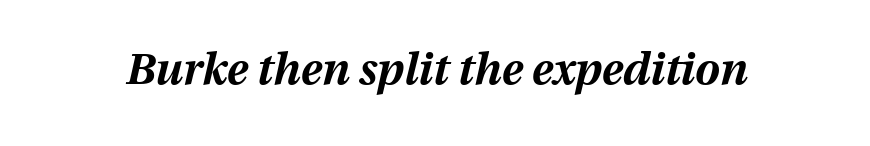
Q: Is the text bold? A: Yes.
Q: Is the text italic (slanted)? A: Yes, it leans right by about 13 degrees.
Q: Is the text underlined? A: No.
Q: Is the spacing between letters normal or unusually wide? A: Normal.
Q: Width (condensed, normal, or wide)? A: Normal.
Q: Stroke contrast? A: Medium.
Q: x-height? A: Medium.
Q: Monospaced? A: No.
